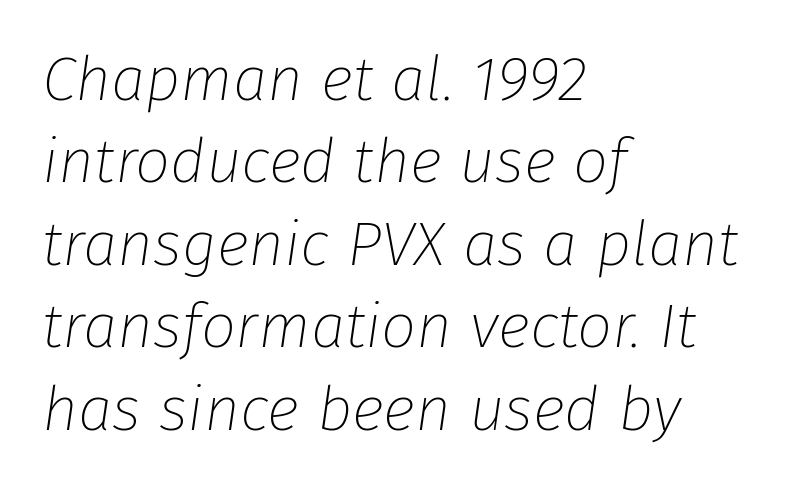
Inter-character spacing is left at the font's built-in metrics. Any mark beneath the type? The region is blank. This rendering uses left alignment, leaving the right contour irregular. These lines are rendered in a variable-pitch font.
